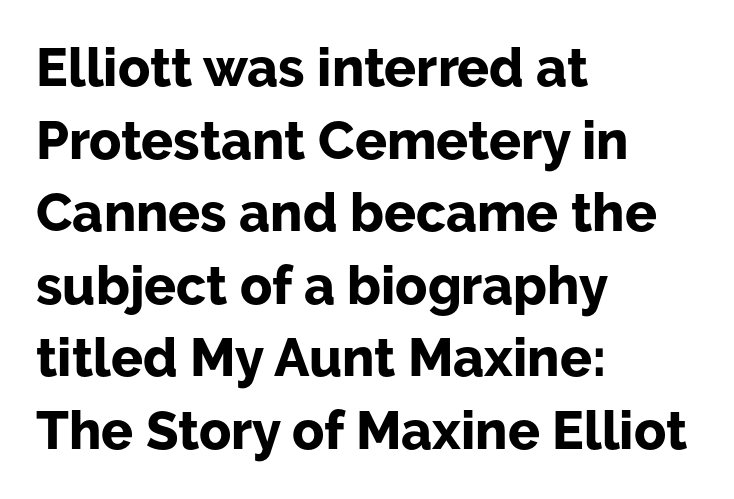
{"serif": "no", "italic": "no", "bold": "yes", "weight": "bold", "width": "normal", "stroke_contrast": "low", "x_height": "medium", "monospaced": "no", "underline": "no", "align": "left", "line_spacing": "normal", "line_spacing_ratio": 1.37, "letter_spacing": "normal", "letter_spacing_em": 0.0, "glyph_px": 53}
